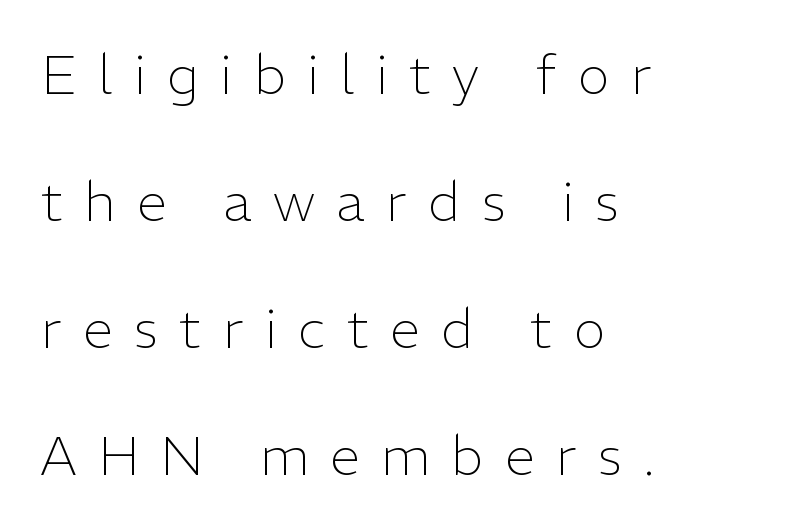
Q: Is the text bold? A: No.
Q: Is the text italic (slanted)? A: No, it is upright.
Q: Is the typeface a serif or a sans-serif typeface? A: Sans-serif.
Q: Is the text underlined? A: No.
Q: How is the paragraph aligned? A: Left-aligned.
Q: Is the spacing between letters normal or unusually wide? A: Unusually wide.
Q: Is the spacing between lines tight, normal or loose? A: Loose.
Q: Width (condensed, normal, or wide)? A: Normal.
Q: Stroke contrast? A: Low.
Q: x-height? A: Medium.
Q: Monospaced? A: No.
